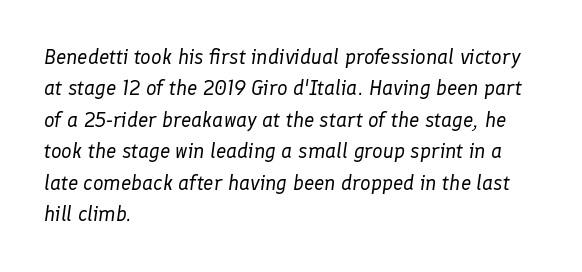
Every character sits at an angle, as italics do. Here the glyphs are tracked normally, forming tight word shapes. A normal amount of white space separates one row of letters from the next. Alignment: flush left. Compared with a typical body face, this is equally light or lighter still. Check under the words: just untouched page.
